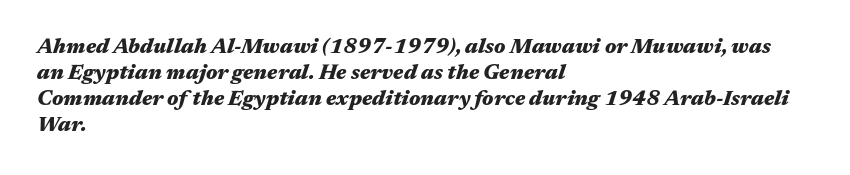
The image shows 21 px bold type, italic (leaning right); set left-aligned, line spacing 1.24x, normal letter spacing, not underlined.
